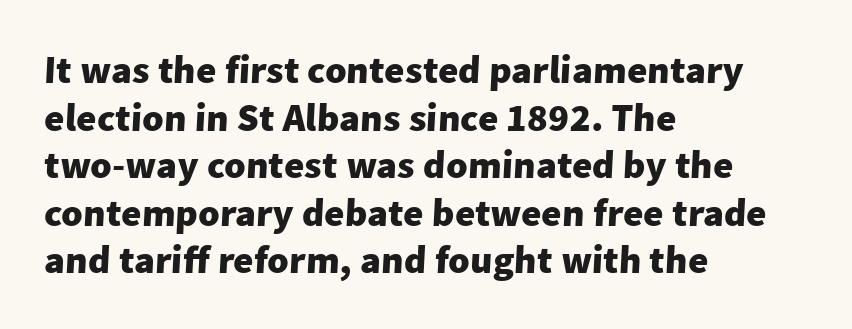
The rendering uses natural spacing where letterforms have individual widths. One-word summary of the alignment: left. Nothing sits at the stroke ends, so this counts as sans-serif. The rendering uses a bold face; every stroke is thick and dark. Here the glyphs are tracked normally, forming tight word shapes. The foot of each line stays bare and open.
